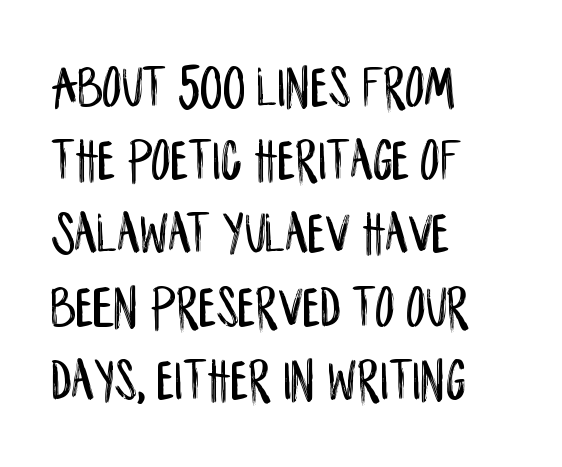
Every row of glyphs begins at an identical x-position on the left. A typesetter would call this proportional, since set widths differ per character. In terms of letterspacing, this is plain default setting. Serif or sans? Sans — the stroke terminals are bare. The typography opts for an upright posture over an oblique one.
